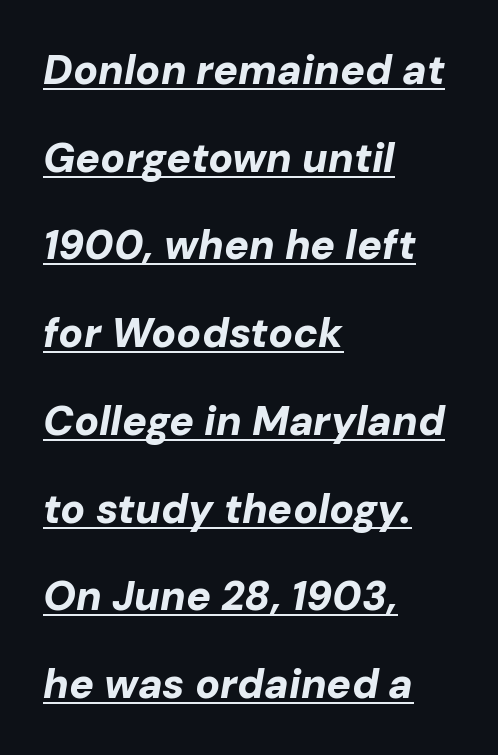
Q: Is the text bold? A: Yes.
Q: Is the text italic (slanted)? A: Yes, it leans right by about 10 degrees.
Q: Is the text underlined? A: Yes.
Q: How is the paragraph aligned? A: Left-aligned.
Q: Is the spacing between letters normal or unusually wide? A: Normal.
Q: Is the spacing between lines tight, normal or loose? A: Loose.
Q: Width (condensed, normal, or wide)? A: Normal.
Q: Stroke contrast? A: Low.
Q: x-height? A: Medium.
Q: Monospaced? A: No.
